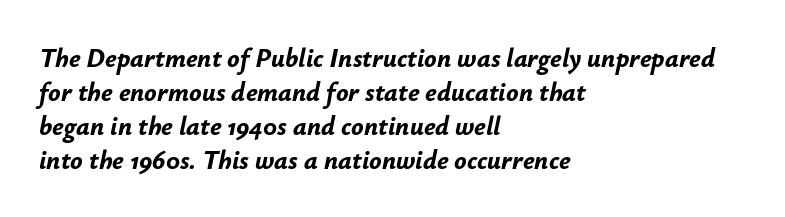
These lines were composed using italics. The gap between lines stays unmarked. A student would call this left alignment; a typographer would say flush left, rag right. The typesetting leans heavy: a genuine bold. Letter spacing: default.
